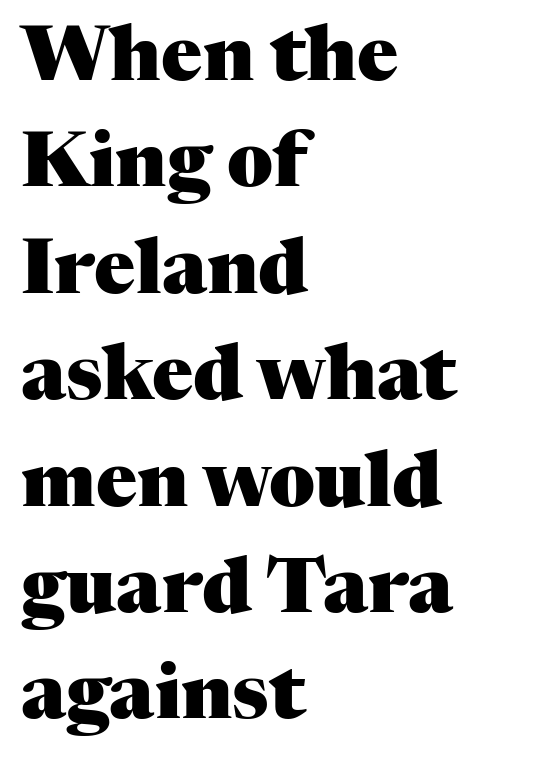
Caption: bold face, heavy strokes. Nobody touched the tracking dial on this one. Serifs: yes, visible at the terminals of the letterforms. Does the leading feel generous? No, just average.
